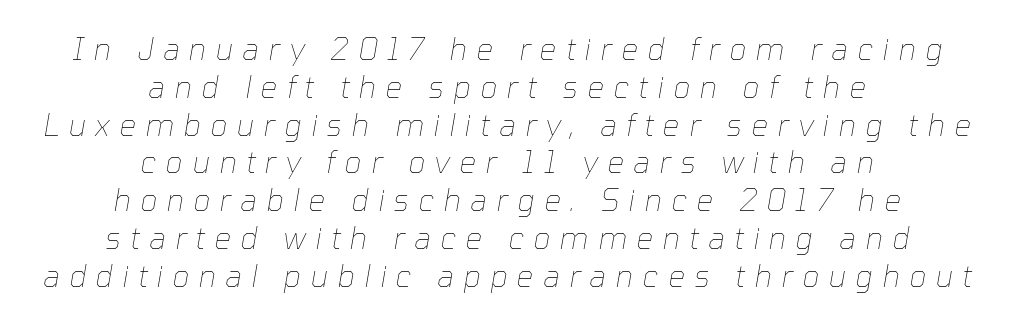
Decoration check: the copy has no underline. Looking at the ascenders, they clearly lean. There is plenty of visible air inserted between adjacent glyphs. The lines are quadded center. If you measured baseline to baseline, you'd find a middling distance.
